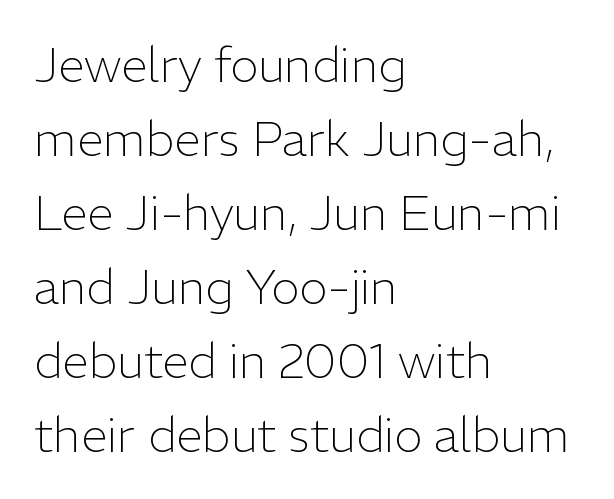
Reading down the column, the eye jumps a familiar distance to each next line. Are there feet on the stems? There aren't — it's a sans. In CSS terms this would be text-align: left. Think of a printed novel: that variable character pitch is what you see here. When letters stand straight like this, we call the style roman or upright.
